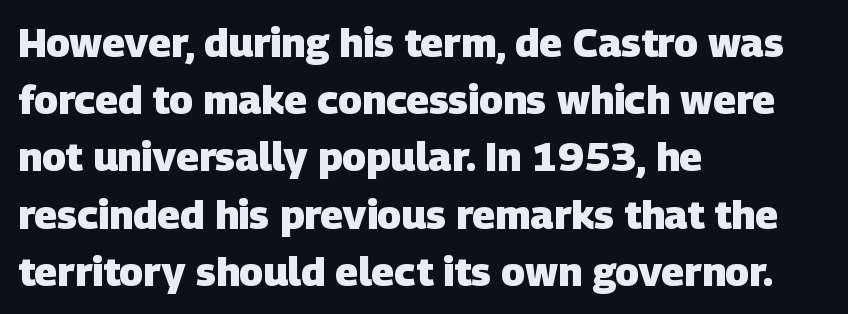
{"serif": "no", "bold": "yes", "weight": "heavy", "width": "normal", "stroke_contrast": "low", "x_height": "large", "monospaced": "no", "underline": "no", "align": "left", "line_spacing": "normal", "line_spacing_ratio": 1.43, "letter_spacing": "normal", "letter_spacing_em": 0.0, "glyph_px": 40}
